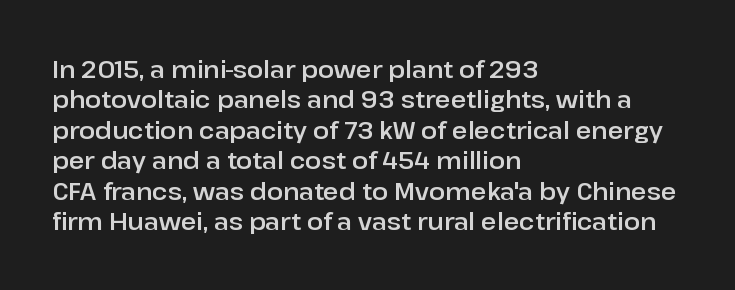
Q: Is the text italic (slanted)? A: No, it is upright.
Q: Is the text underlined? A: No.
Q: How is the paragraph aligned? A: Left-aligned.
Q: Is the spacing between letters normal or unusually wide? A: Normal.
Q: Is the spacing between lines tight, normal or loose? A: Normal.
